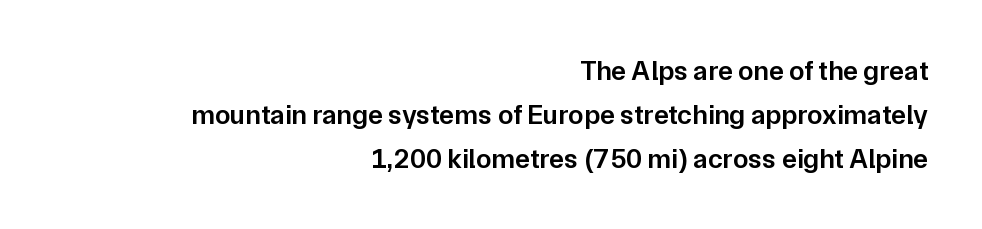
Q: Is the text bold? A: Semi-bold.
Q: Is the text italic (slanted)? A: No, it is upright.
Q: Is the typeface a serif or a sans-serif typeface? A: Sans-serif.
Q: Is the text underlined? A: No.
Q: How is the paragraph aligned? A: Right-aligned.
Q: Is the spacing between letters normal or unusually wide? A: Normal.
Q: Is the spacing between lines tight, normal or loose? A: Normal.
Q: Width (condensed, normal, or wide)? A: Normal.
Q: Stroke contrast? A: Low.
Q: x-height? A: Medium.
Q: Monospaced? A: No.
